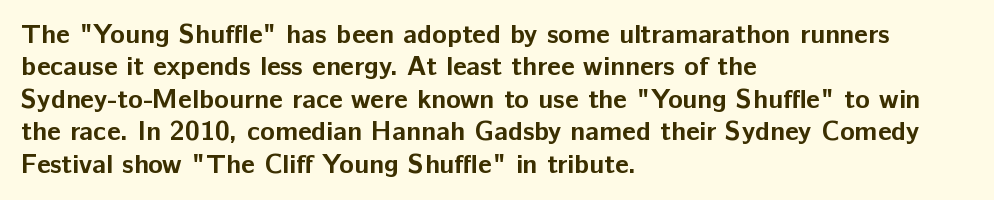
The space directly below the letters is spotless. Heavy-handed strokes throughout: this text is bold. If you drew a ruler down the left edge, every line would touch it. Italic: no, the glyphs are upright roman. Nobody touched the tracking dial on this one.
